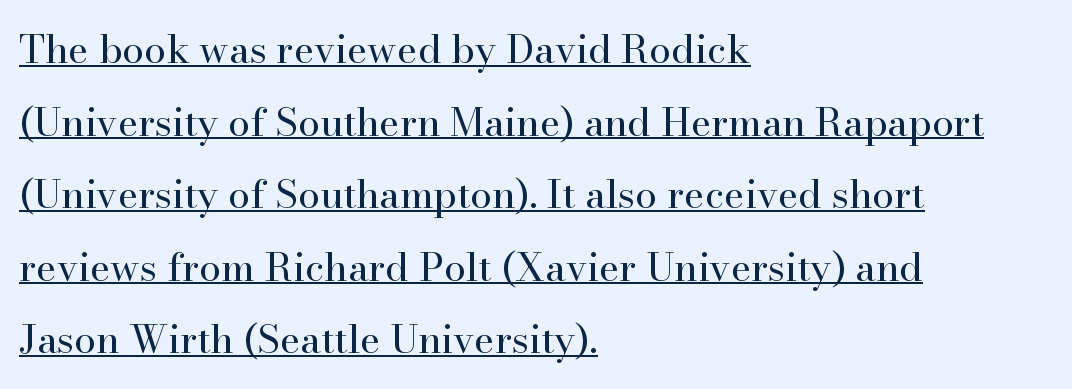
The image shows 39 px regular-weight serif type, upright; set left-aligned, line spacing 1.86x, normal letter spacing, underlined; high stroke contrast and a small x-height.
